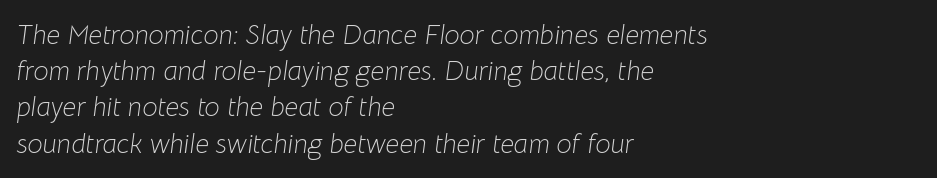
The image shows 27 px text type, italic (leaning right); set left-aligned, normal line spacing (1.34x), normal letter spacing, not underlined.
